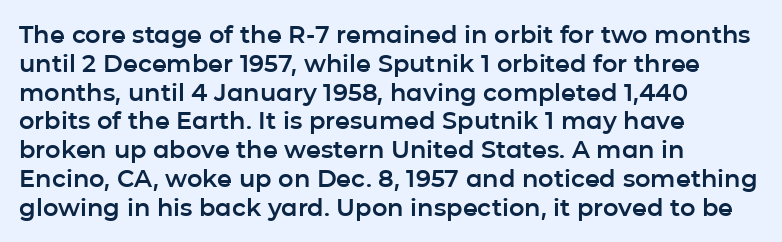
In CSS terms this would be text-align: left. The letters stand upright; this is a roman face. Underlining? Definitely not there. These lines keep a tight, regular rhythm from letter to letter.
